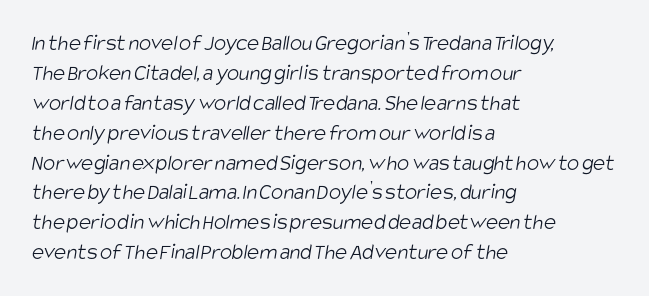
Q: Is the text bold? A: No.
Q: Is the text underlined? A: No.
Q: How is the paragraph aligned? A: Left-aligned.
Q: Is the spacing between letters normal or unusually wide? A: Normal.
Q: Is the spacing between lines tight, normal or loose? A: Normal.
